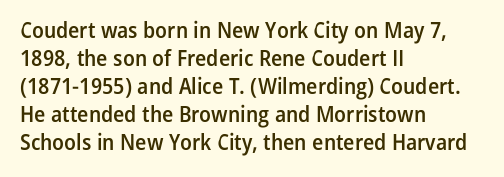
The image shows 23 px text type, upright; set left-aligned, line spacing 1.22x, normal letter spacing, not underlined.
